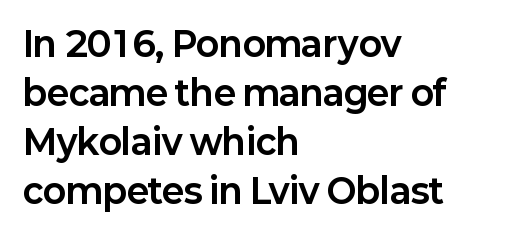
{"serif": "no", "italic": "no", "bold": "yes", "weight": "bold", "width": "normal", "stroke_contrast": "low", "x_height": "medium", "monospaced": "no", "underline": "no", "align": "left", "line_spacing": "normal", "line_spacing_ratio": 1.44, "letter_spacing": "normal", "letter_spacing_em": 0.0, "glyph_px": 34}
